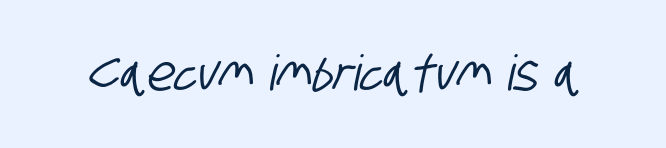
{"serif": "no", "width": "condensed", "stroke_contrast": "low", "x_height": "large", "monospaced": "no", "underline": "no", "letter_spacing": "normal", "letter_spacing_em": 0.0, "glyph_px": 49}
